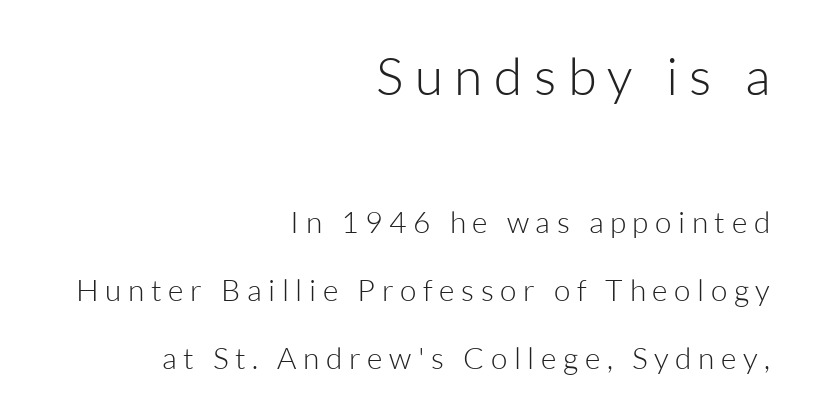
Q: Is the text bold? A: No.
Q: Is the text italic (slanted)? A: No, it is upright.
Q: Is the typeface a serif or a sans-serif typeface? A: Sans-serif.
Q: Is the text underlined? A: No.
Q: How is the paragraph aligned? A: Right-aligned.
Q: Is the spacing between letters normal or unusually wide? A: Unusually wide.
Q: Is the spacing between lines tight, normal or loose? A: Loose.
Q: Which block of text is set in a larger size, the first (top) or the second (bottom)? A: The first (top) one.
Q: Width (condensed, normal, or wide)? A: Normal.
Q: Stroke contrast? A: Low.
Q: x-height? A: Medium.
Q: Monospaced? A: No.
